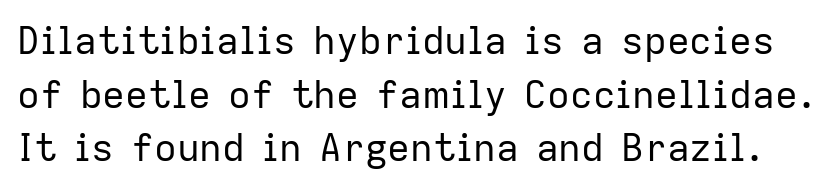
{"serif": "no", "italic": "no", "bold": "no", "weight": "regular", "width": "normal", "stroke_contrast": "low", "x_height": "medium", "monospaced": "no", "underline": "no", "line_spacing": "normal", "line_spacing_ratio": 1.41, "letter_spacing": "normal", "letter_spacing_em": 0.0, "glyph_px": 38}
